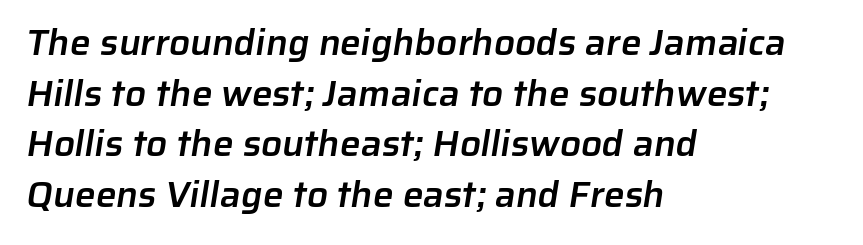
Q: Is the text bold? A: Semi-bold.
Q: Is the typeface a serif or a sans-serif typeface? A: Sans-serif.
Q: Is the text underlined? A: No.
Q: How is the paragraph aligned? A: Left-aligned.
Q: Is the spacing between letters normal or unusually wide? A: Normal.
Q: Is the spacing between lines tight, normal or loose? A: Normal.
Q: Width (condensed, normal, or wide)? A: Normal.
Q: Stroke contrast? A: Low.
Q: x-height? A: Medium.
Q: Monospaced? A: No.
